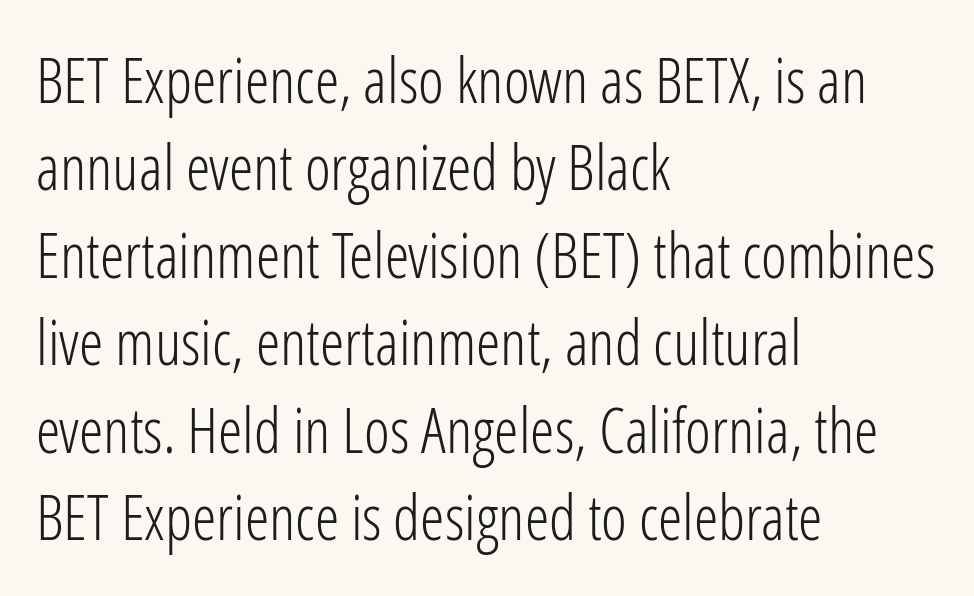
{"serif": "no", "italic": "no", "bold": "no", "weight": "light", "width": "condensed", "stroke_contrast": "low", "x_height": "medium", "monospaced": "no", "underline": "no", "align": "left", "line_spacing": "normal", "line_spacing_ratio": 1.41, "letter_spacing": "normal", "letter_spacing_em": 0.0, "glyph_px": 62}
